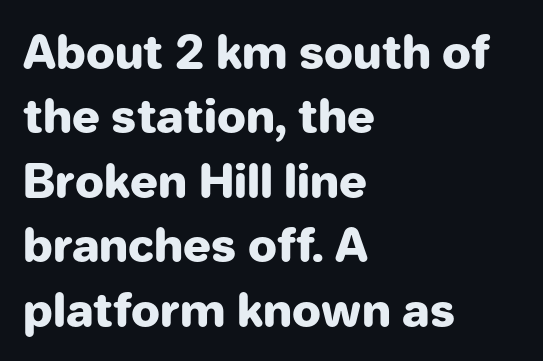
The image shows 46 px heavy sans-serif type, upright; set left-aligned, normal line spacing (1.4x), normal letter spacing, not underlined; low stroke contrast and a medium x-height.
